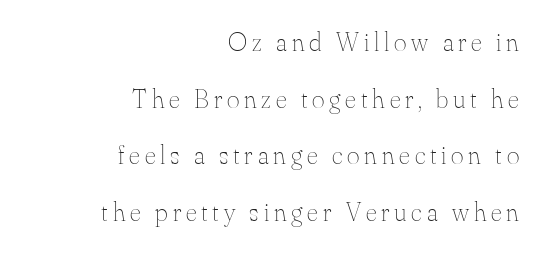
The vertical gap from one line to the next is large. The passage is arranged like a letterhead date or caption credit — flush right. Unlike italic type, these characters show no tilt at all. Bold? No — there's no thickening of the strokes. Letters rest on an invisible, unmarked baseline.
